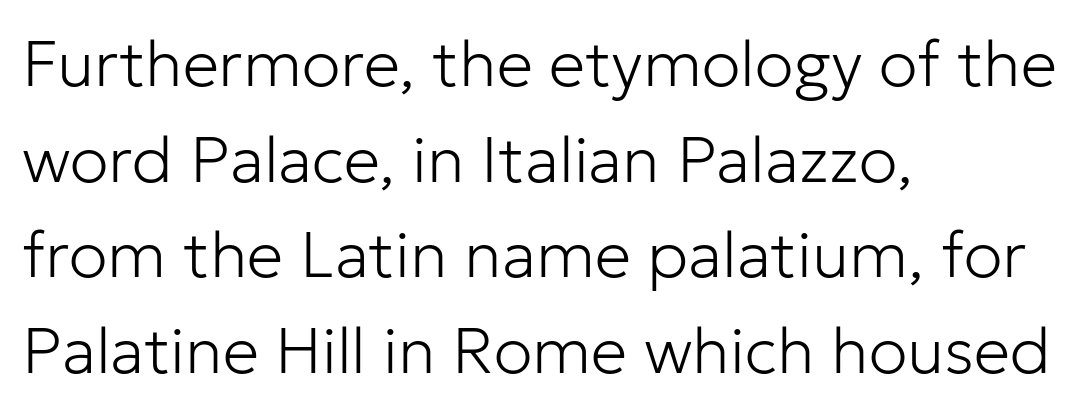
Vertical stems look standard width or narrower in stroke. The characters display no serif detailing; their extremities are plain. The text block is weighted toward the left margin, trailing off unevenly rightward. Descenders hang freely into open space. Line spacing here is normal.
